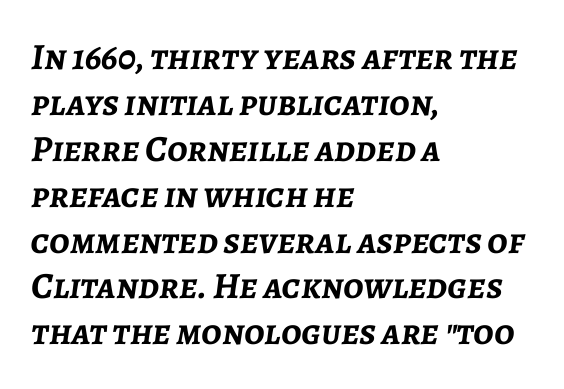
Q: Is the text bold? A: Yes.
Q: Is the text italic (slanted)? A: Yes, it leans right by about 7 degrees.
Q: Is the text underlined? A: No.
Q: How is the paragraph aligned? A: Left-aligned.
Q: Is the spacing between letters normal or unusually wide? A: Normal.
Q: Width (condensed, normal, or wide)? A: Normal.
Q: Stroke contrast? A: Low.
Q: x-height? A: Medium.
Q: Monospaced? A: No.
